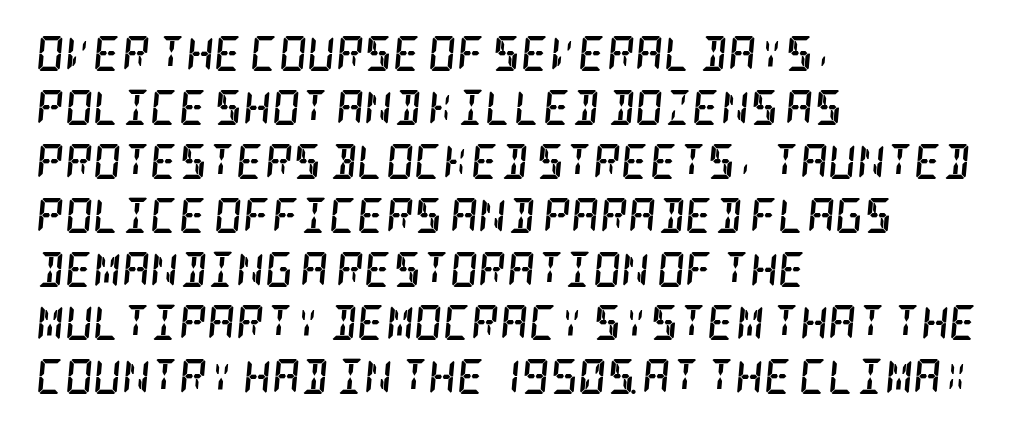
{"serif": "yes", "italic": "yes", "lean": "right", "slant_degrees": 5, "bold": "yes", "weight": "semibold", "width": "condensed", "stroke_contrast": "low", "x_height": "large", "underline": "no", "align": "left", "line_spacing": "normal", "line_spacing_ratio": 1.54, "letter_spacing": "normal", "letter_spacing_em": 0.0, "glyph_px": 35}
